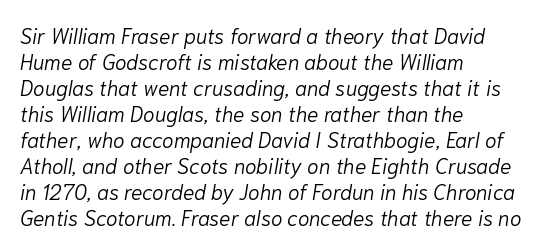
When letters slant like this, we call the style italic. Layout note: lines flush left. A typesetter would call this zero additional tracking. The cut favours lightness, reaching ordinary text weight at its darkest. The passage shown is not underscored anywhere.
